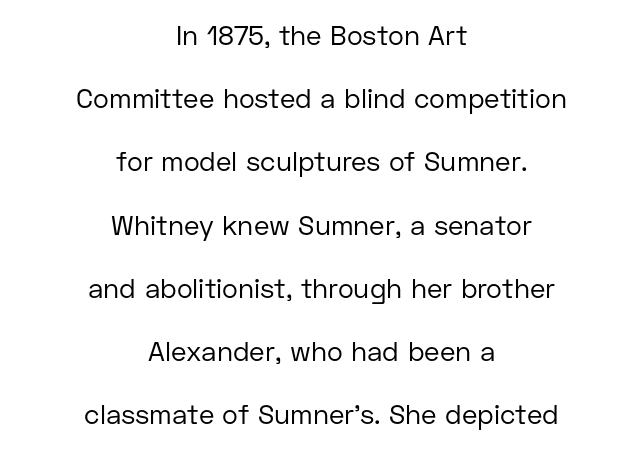
Any mark beneath the type? The region is blank. Each line is balanced around a shared central axis. Is the type heavy? It reads as light-to-regular instead. Loosely led — the rows are spread out. Quick note: not italic, upright. The face used here is rendered with its standard letterfit.
